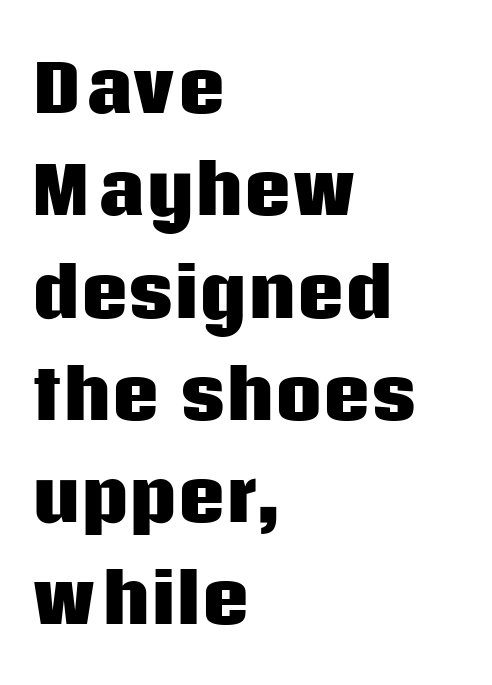
{"serif": "no", "italic": "no", "bold": "yes", "weight": "heavy", "width": "normal", "stroke_contrast": "low", "x_height": "large", "monospaced": "no", "underline": "no", "align": "left", "line_spacing": "normal", "line_spacing_ratio": 1.55, "letter_spacing": "normal", "letter_spacing_em": 0.0, "glyph_px": 66}
